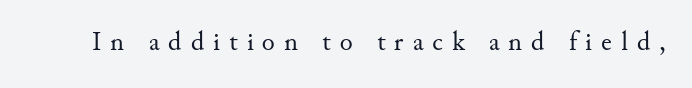
Q: Is the text bold? A: No.
Q: Is the text italic (slanted)? A: No, it is upright.
Q: Is the text underlined? A: No.
Q: Is the spacing between letters normal or unusually wide? A: Unusually wide.
